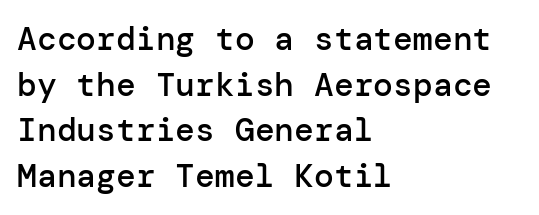
This rendering leaves character spacing at its baseline value. The paragraph has a hard left edge and a soft right edge. Students, observe: this is what conventionally led text looks like. The strip under each line holds only bare page.
